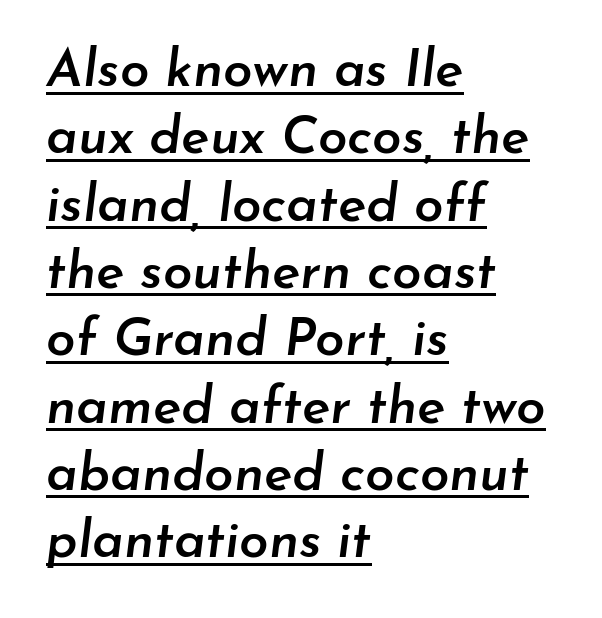
The image shows 53 px semibold type, italic (leaning right); set left-aligned, normal line spacing (1.27x), normal letter spacing, underlined; low stroke contrast and a small x-height.
